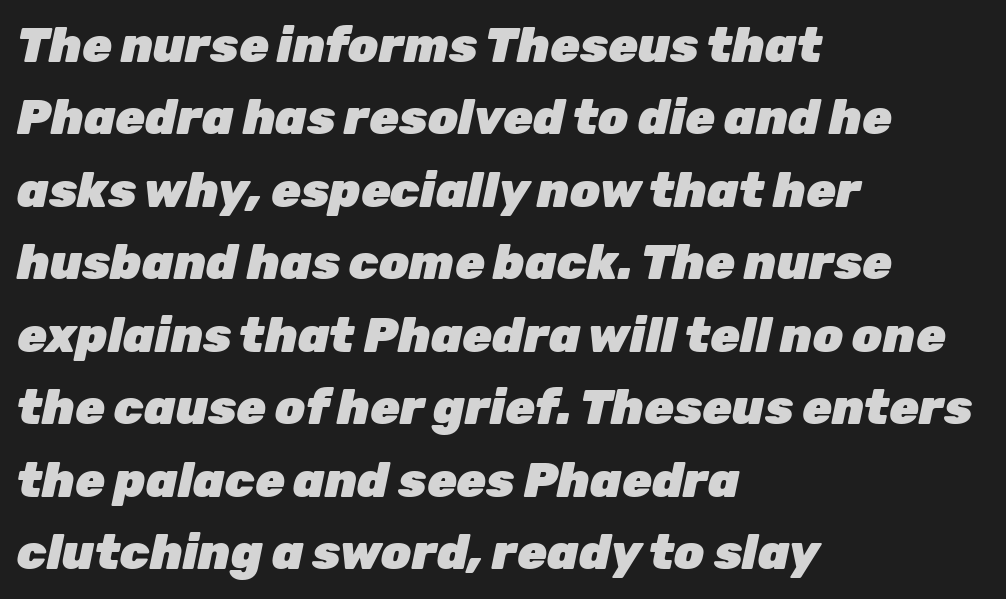
All the whitespace from short lines collects on the right. Line spacing here is normal. Just letters on the line, the space beneath them empty. The horizontal fit of the characters is conventional and even. Here the designer chose a conventional face with non-uniform glyph widths. Characters are canted at an angle relative to the baseline's perpendicular.
